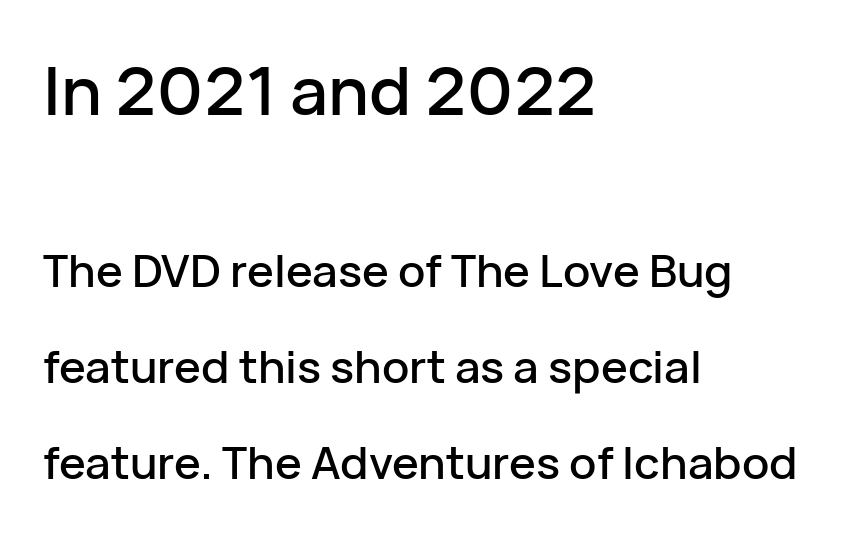
The image shows 67 px sans-serif type, upright; set left-aligned, loose line spacing (2.13x), normal letter spacing, not underlined; the first (top) block is 1.49x larger; low stroke contrast and a medium x-height.
